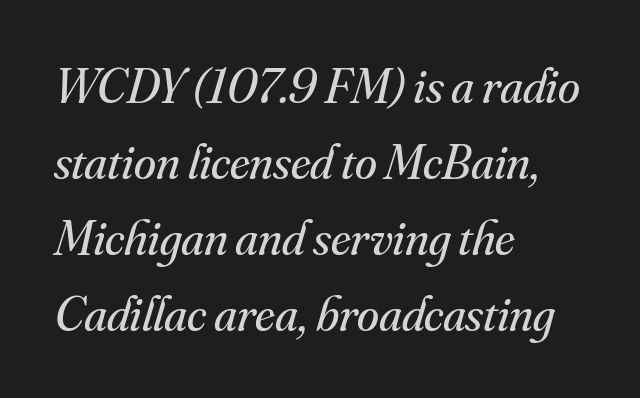
The image shows 50 px regular-weight serif type, italic (leaning right); set left-aligned, normal line spacing (1.52x), normal letter spacing, not underlined; medium stroke contrast and a small x-height.
